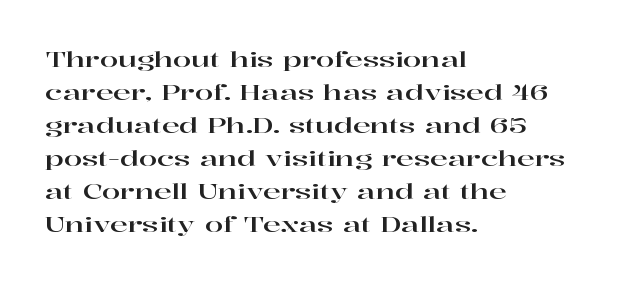
The image shows 21 px text type, upright; set left-aligned, normal line spacing (1.57x), normal letter spacing, not underlined.
